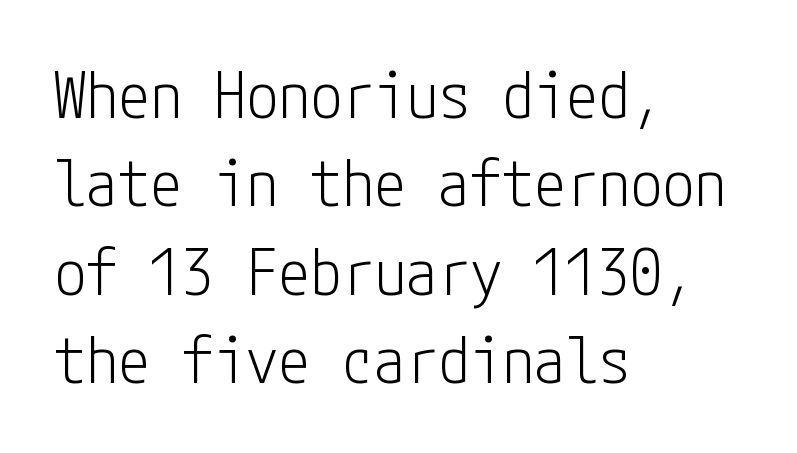
The image shows 64 px light, condensed sans-serif type, upright; set left-aligned, normal line spacing (1.38x), normal letter spacing, not underlined; low stroke contrast and a medium x-height.
